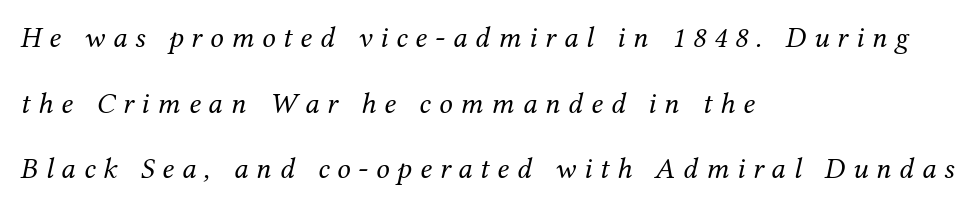
The image shows 30 px regular-weight serif type, italic (leaning right); set left-aligned, loose line spacing (2.19x), unusually wide letter spacing (+0.26 em), not underlined; medium stroke contrast and a medium x-height.
